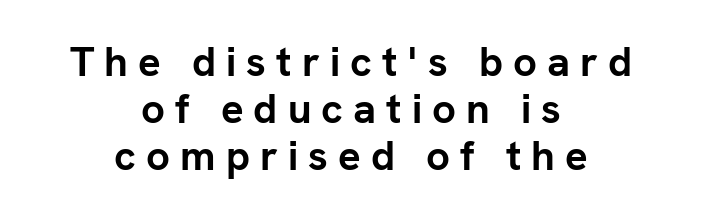
The image shows 42 px semibold sans-serif type, upright; set centered, tight line spacing (1.12x), unusually wide letter spacing (+0.24 em), not underlined; low stroke contrast and a medium x-height.
